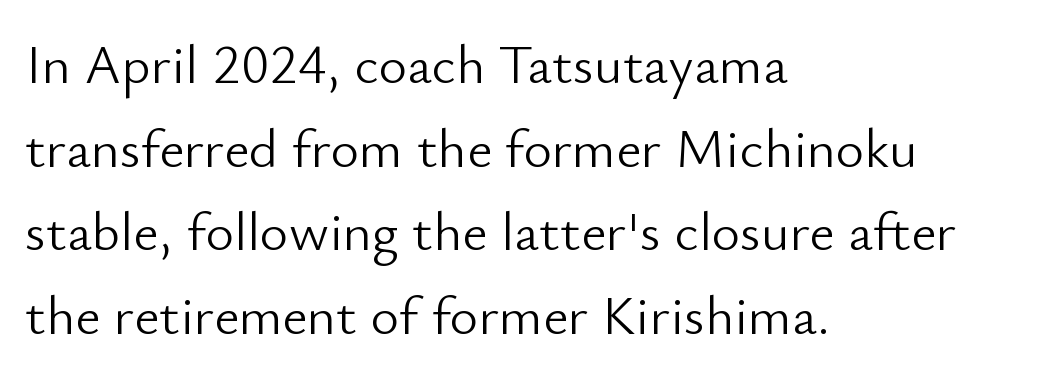
Q: Is the text bold? A: No.
Q: Is the text italic (slanted)? A: No, it is upright.
Q: Is the typeface a serif or a sans-serif typeface? A: Sans-serif.
Q: Is the text underlined? A: No.
Q: How is the paragraph aligned? A: Left-aligned.
Q: Is the spacing between letters normal or unusually wide? A: Normal.
Q: Is the spacing between lines tight, normal or loose? A: Normal.
Q: Width (condensed, normal, or wide)? A: Normal.
Q: Stroke contrast? A: Low.
Q: x-height? A: Small.
Q: Monospaced? A: No.
